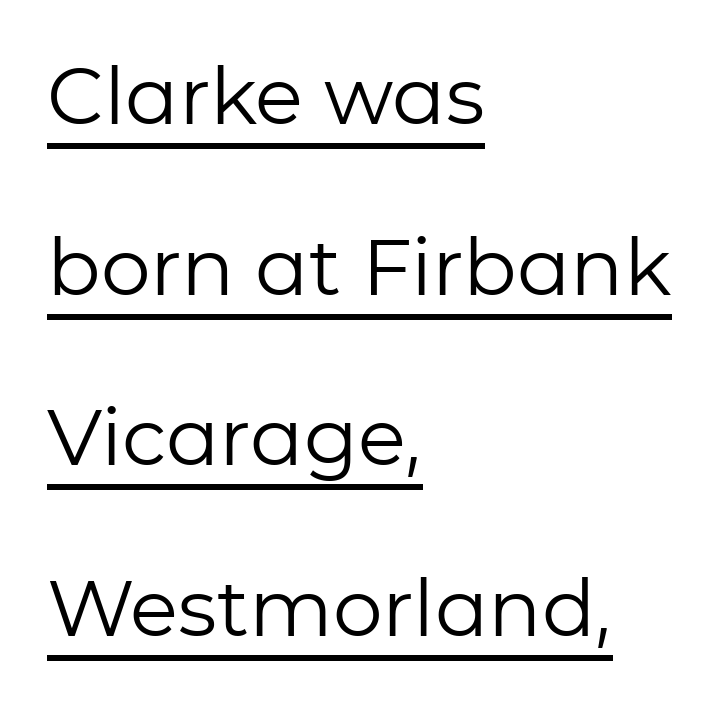
The image shows 79 px regular-weight sans-serif type, upright; set left-aligned, loose line spacing (2.16x), normal letter spacing, underlined; low stroke contrast and a medium x-height.
